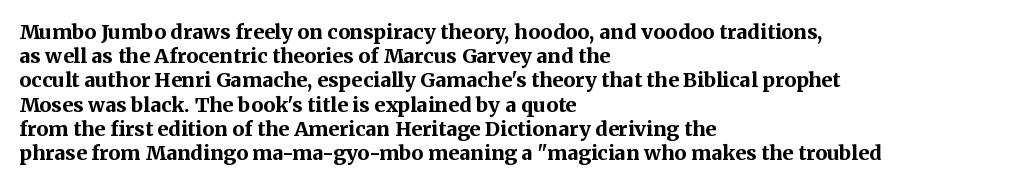
Descenders hang freely into open space. The paragraph has a hard left edge and a soft right edge. It's the straight-up-and-down kind of type. Observe the ordinary spacing: letters are neighbours, not strangers. Weight check: bold — yes, fully.
